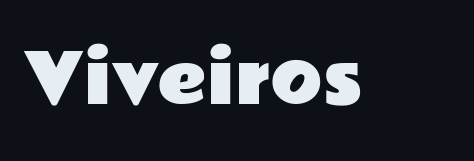
Q: Is the text italic (slanted)? A: No, it is upright.
Q: Is the typeface a serif or a sans-serif typeface? A: Sans-serif.
Q: Is the text underlined? A: No.
Q: Is the spacing between letters normal or unusually wide? A: Normal.
Q: Width (condensed, normal, or wide)? A: Wide.
Q: Stroke contrast? A: Low.
Q: x-height? A: Medium.
Q: Monospaced? A: No.
